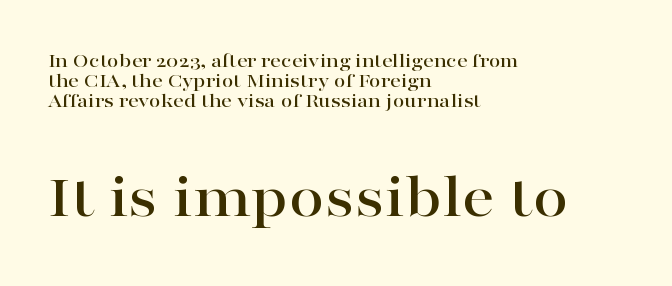
The image shows 64 px wide serif type, upright; set left-aligned, tight line spacing (0.95x), normal letter spacing, not underlined; the second (bottom) block is 3.05x larger; high stroke contrast and a medium x-height.
